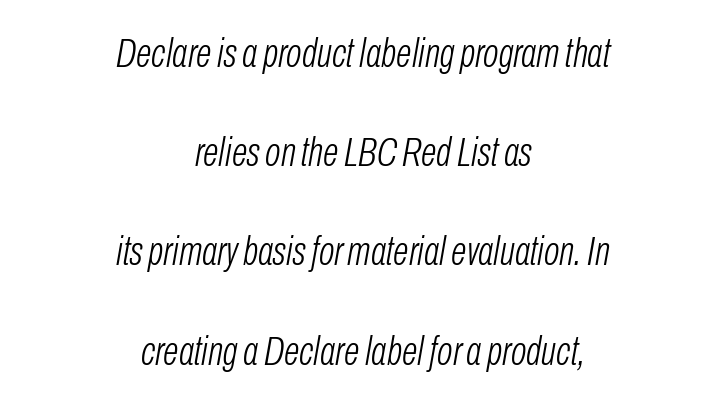
{"italic": "yes", "lean": "right", "slant_degrees": 10, "bold": "no", "weight": "light", "width": "condensed", "stroke_contrast": "low", "x_height": "medium", "monospaced": "no", "underline": "no", "align": "center", "line_spacing": "loose", "line_spacing_ratio": 2.42, "letter_spacing": "normal", "letter_spacing_em": 0.0, "glyph_px": 41}
